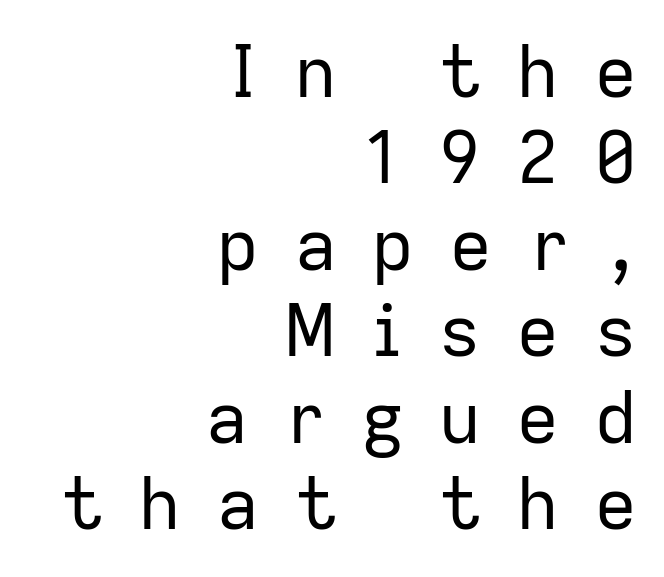
{"serif": "no", "italic": "no", "bold": "no", "weight": "regular", "width": "normal", "stroke_contrast": "low", "x_height": "medium", "monospaced": "no", "underline": "no", "align": "right", "line_spacing_ratio": 1.2, "letter_spacing": "wide", "letter_spacing_em": 0.48, "glyph_px": 72}
